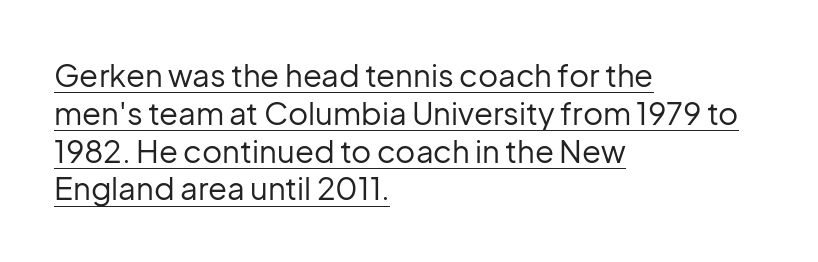
The image shows 31 px regular-weight sans-serif type, upright; set left-aligned, line spacing 1.22x, normal letter spacing, underlined; low stroke contrast and a medium x-height.
